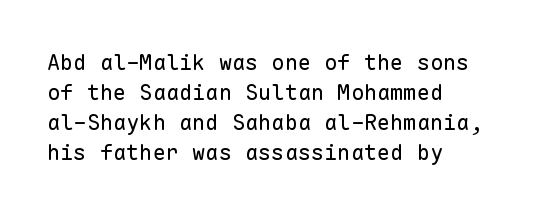
The image shows 22 px text type, upright; set left-aligned, normal line spacing (1.36x), normal letter spacing, not underlined.
